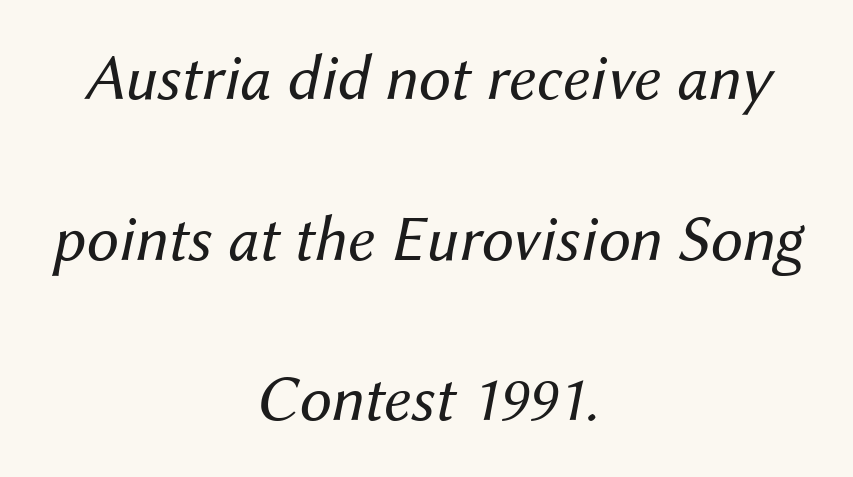
Q: Is the text bold? A: No.
Q: Is the text italic (slanted)? A: Yes, it leans right by about 12 degrees.
Q: Is the text underlined? A: No.
Q: How is the paragraph aligned? A: Centered.
Q: Is the spacing between letters normal or unusually wide? A: Normal.
Q: Is the spacing between lines tight, normal or loose? A: Loose.
Q: Width (condensed, normal, or wide)? A: Normal.
Q: Stroke contrast? A: Medium.
Q: x-height? A: Medium.
Q: Monospaced? A: No.
